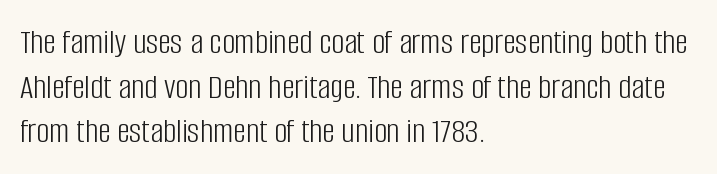
The image shows 36 px light, condensed sans-serif type, upright; set left-aligned, line spacing 1.24x, normal letter spacing, not underlined; low stroke contrast and a large x-height.
